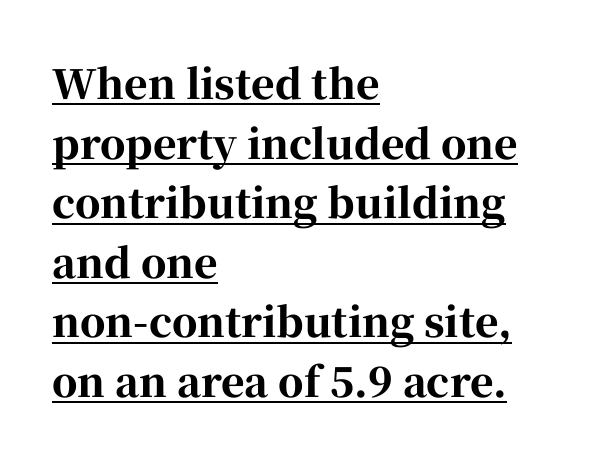
Q: Is the text bold? A: Yes.
Q: Is the text italic (slanted)? A: No, it is upright.
Q: Is the typeface a serif or a sans-serif typeface? A: Serif.
Q: Is the text underlined? A: Yes.
Q: How is the paragraph aligned? A: Left-aligned.
Q: Is the spacing between letters normal or unusually wide? A: Normal.
Q: Is the spacing between lines tight, normal or loose? A: Normal.
Q: Width (condensed, normal, or wide)? A: Normal.
Q: Stroke contrast? A: High.
Q: x-height? A: Medium.
Q: Monospaced? A: No.
